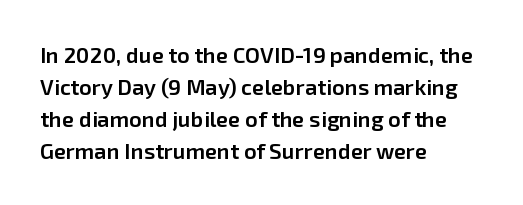
The image shows 22 px text type, upright; set left-aligned, normal line spacing (1.46x), normal letter spacing, not underlined.
